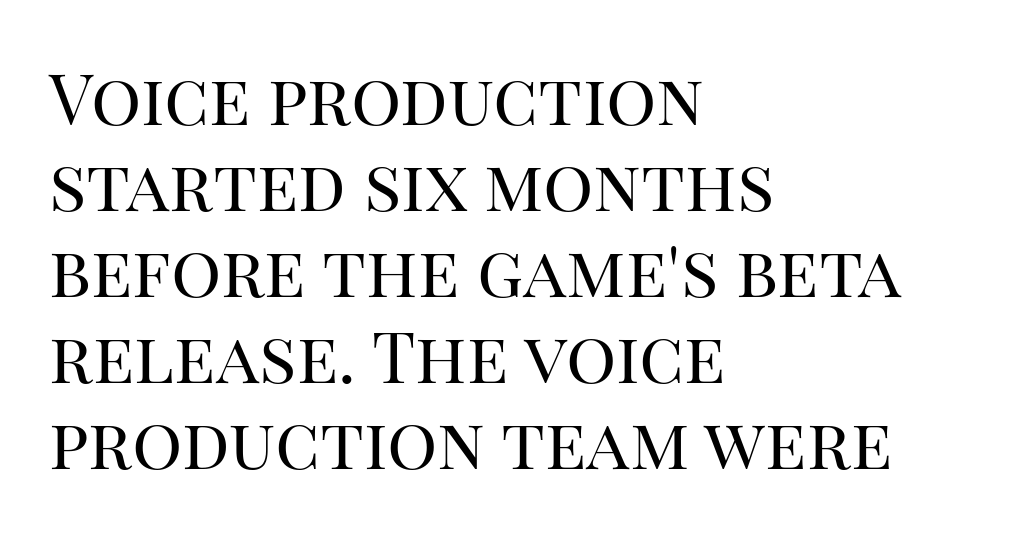
The image shows 70 px regular-weight serif type, upright; set left-aligned, line spacing 1.23x, normal letter spacing, not underlined; high stroke contrast and a large x-height.
